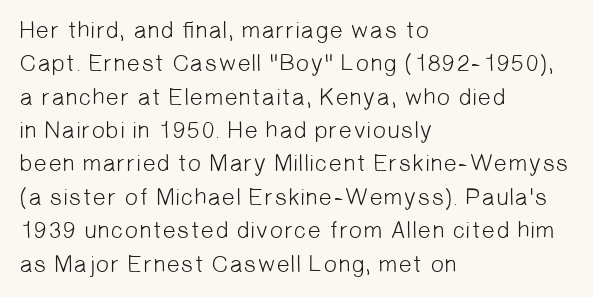
The image shows 24 px text type; set left-aligned, normal line spacing (1.39x), normal letter spacing, not underlined.
